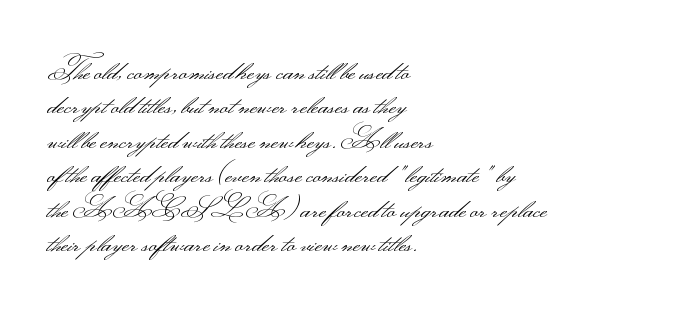
The image shows 28 px light, wide sans-serif type; set left-aligned, line spacing 1.23x, normal letter spacing, not underlined; medium stroke contrast.
